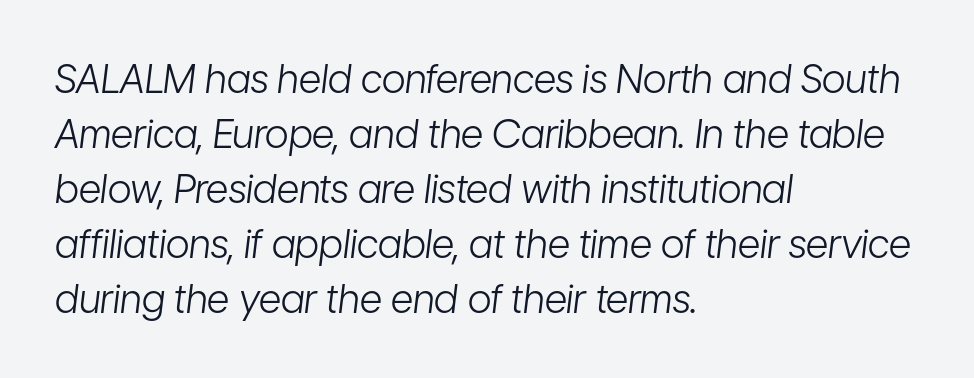
Q: Is the text bold? A: No.
Q: Is the text italic (slanted)? A: Yes, it leans right by about 7 degrees.
Q: Is the text underlined? A: No.
Q: How is the paragraph aligned? A: Left-aligned.
Q: Is the spacing between letters normal or unusually wide? A: Normal.
Q: Is the spacing between lines tight, normal or loose? A: Normal.
Q: Width (condensed, normal, or wide)? A: Condensed.
Q: Stroke contrast? A: Low.
Q: x-height? A: Medium.
Q: Monospaced? A: No.
